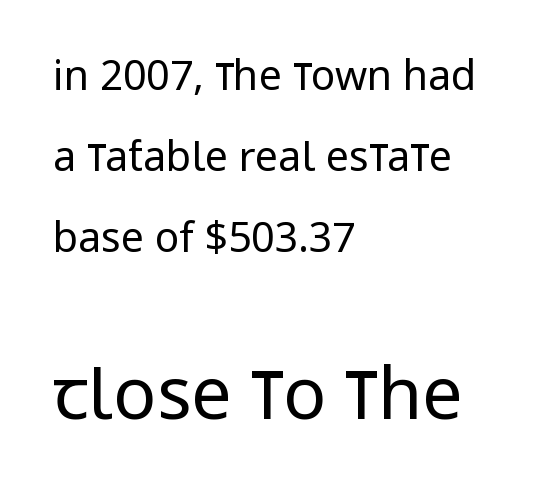
The image shows 72 px regular-weight, condensed sans-serif type, upright; set left-aligned, loose line spacing (1.98x), normal letter spacing, not underlined; the second (bottom) block is 1.76x larger; low stroke contrast and a large x-height.
